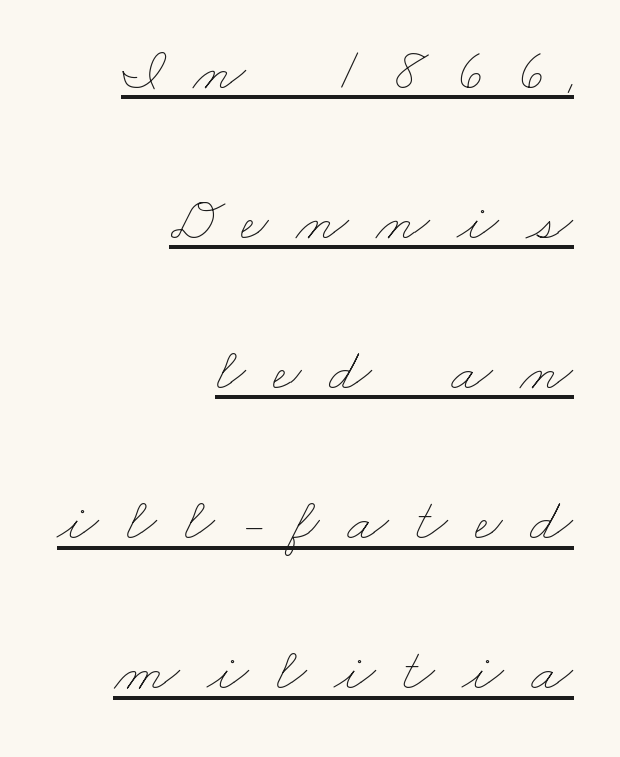
Q: Is the text bold? A: No.
Q: Is the text underlined? A: Yes.
Q: How is the paragraph aligned? A: Right-aligned.
Q: Is the spacing between letters normal or unusually wide? A: Unusually wide.
Q: Is the spacing between lines tight, normal or loose? A: Loose.
Q: Width (condensed, normal, or wide)? A: Wide.
Q: Stroke contrast? A: Low.
Q: x-height? A: Small.
Q: Monospaced? A: No.
